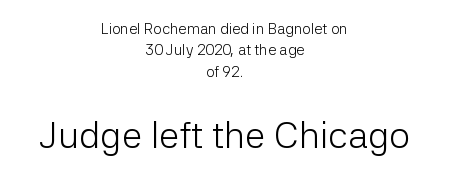
The image shows 37 px light sans-serif type, upright; set centered, normal line spacing (1.42x), normal letter spacing, not underlined; the second (bottom) block is 2.47x larger; low stroke contrast and a medium x-height.
